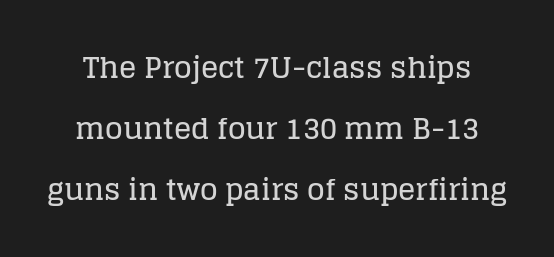
Loosely led — the rows are spread out. This sample uses an upright cut, with every glyph sitting square on the baseline. Any mark beneath the type? The region is blank. The face used here is proportionally spaced, like ordinary book or web type.
